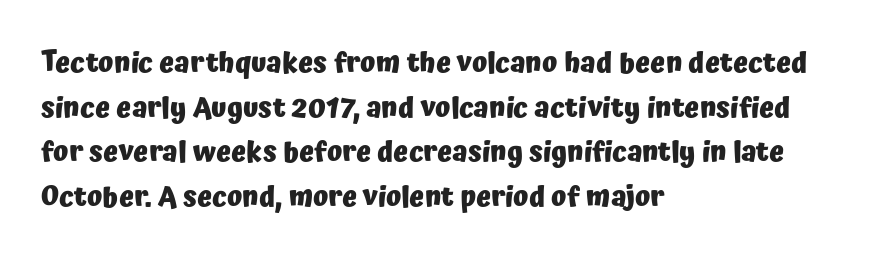
{"serif": "no", "italic": "no", "bold": "yes", "weight": "heavy", "width": "normal", "stroke_contrast": "low", "x_height": "medium", "monospaced": "no", "underline": "no", "align": "left", "line_spacing": "normal", "line_spacing_ratio": 1.59, "letter_spacing": "normal", "letter_spacing_em": 0.0, "glyph_px": 28}
